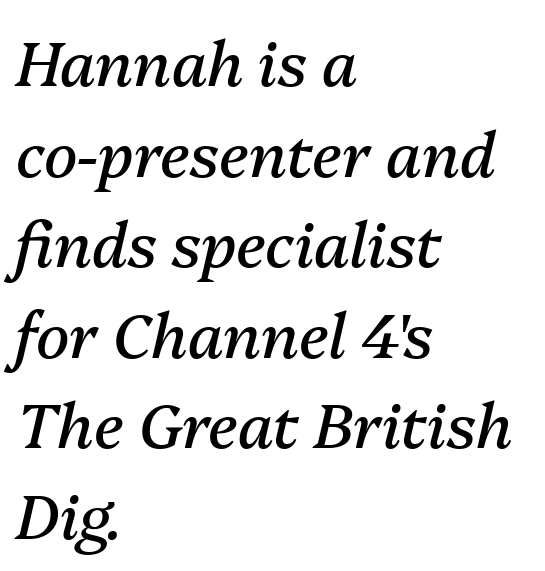
{"italic": "yes", "lean": "right", "slant_degrees": 13, "bold": "no", "weight": "regular", "width": "normal", "stroke_contrast": "medium", "x_height": "medium", "monospaced": "no", "underline": "no", "align": "left", "line_spacing": "normal", "line_spacing_ratio": 1.46, "letter_spacing": "normal", "letter_spacing_em": 0.0, "glyph_px": 62}
